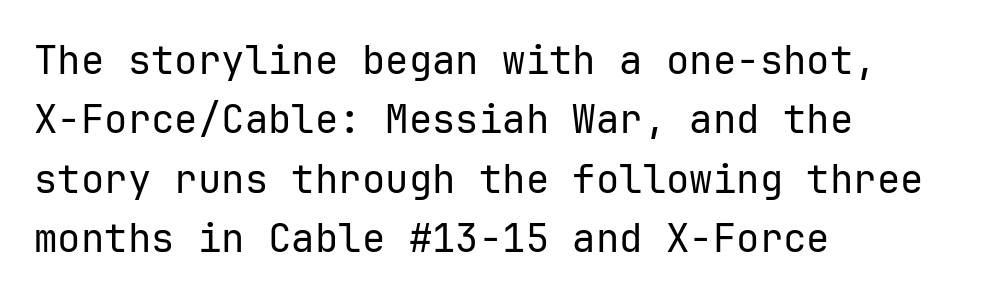
Q: Is the text bold? A: No.
Q: Is the text italic (slanted)? A: No, it is upright.
Q: Is the typeface a serif or a sans-serif typeface? A: Sans-serif.
Q: Is the text underlined? A: No.
Q: How is the paragraph aligned? A: Left-aligned.
Q: Is the spacing between letters normal or unusually wide? A: Normal.
Q: Is the spacing between lines tight, normal or loose? A: Normal.
Q: Width (condensed, normal, or wide)? A: Normal.
Q: Stroke contrast? A: Low.
Q: x-height? A: Medium.
Q: Monospaced? A: Yes.
